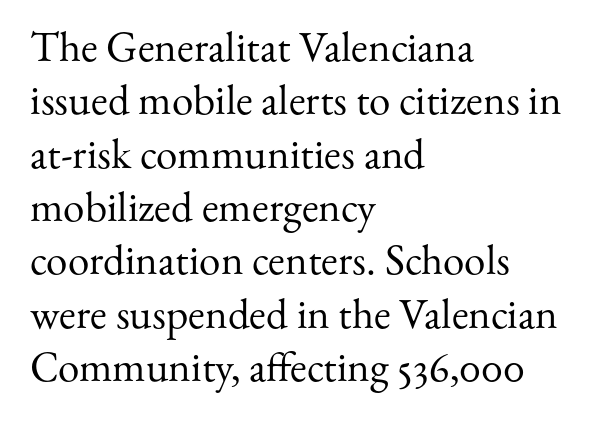
Does extra space separate the letters? No, they use regular spacing. Serifs: yes, visible at the terminals of the letterforms. This sample has the flowing, uneven cadence of proportional lettering. You can tell it's not italic because the verticals are truly vertical. Compared with a centered layout, this one pins lines to the left instead.
